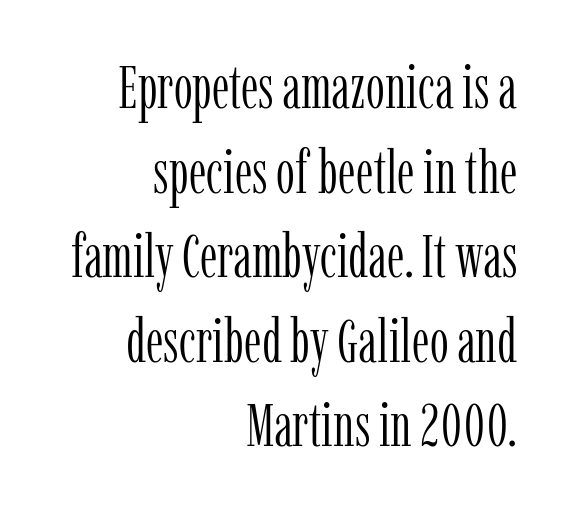
{"serif": "yes", "italic": "no", "bold": "no", "weight": "light", "width": "condensed", "stroke_contrast": "low", "x_height": "medium", "monospaced": "no", "underline": "no", "align": "right", "line_spacing": "normal", "line_spacing_ratio": 1.41, "letter_spacing": "normal", "letter_spacing_em": 0.0, "glyph_px": 60}
